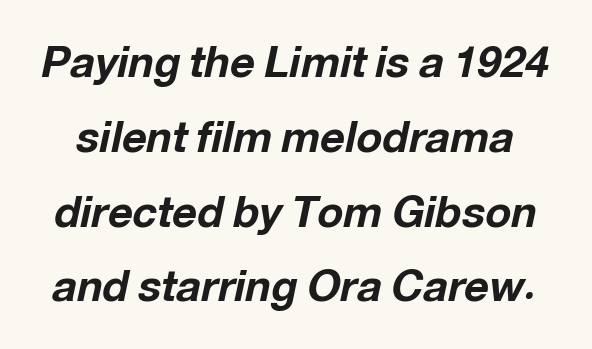
The face used here has a pronounced slope to its letters. Beneath every word, the page is bare. Typographic density is high because the face is bold. Look at the tracking — it's just the regular setting, nothing added. The rendering uses natural spacing where letterforms have individual widths.
